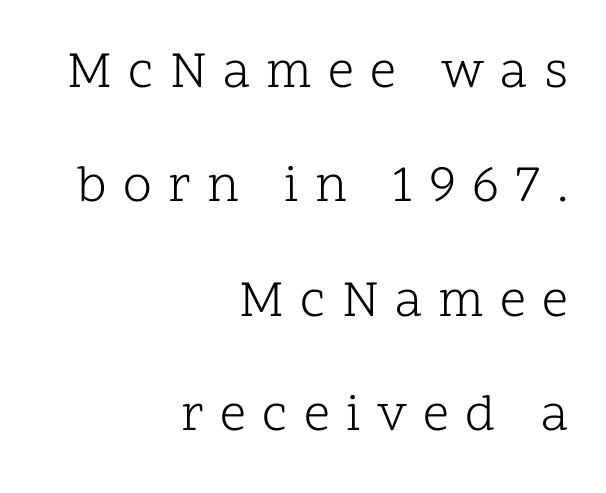
The specimen reads as upright at a glance. Visually the block forms a straight wall on the right and a jagged coastline on the left. Regarding leading, the lines here are spaced well apart. This rendering features lettering with no underline.
